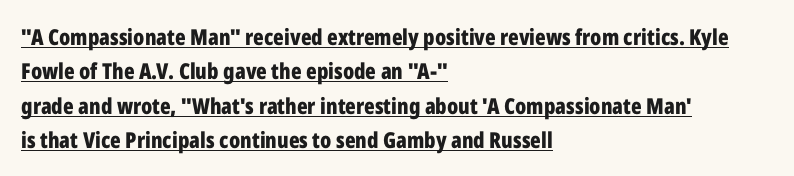
Q: Is the text bold? A: Yes.
Q: Is the text italic (slanted)? A: No, it is upright.
Q: Is the text underlined? A: Yes.
Q: How is the paragraph aligned? A: Left-aligned.
Q: Is the spacing between letters normal or unusually wide? A: Normal.
Q: Is the spacing between lines tight, normal or loose? A: Normal.
